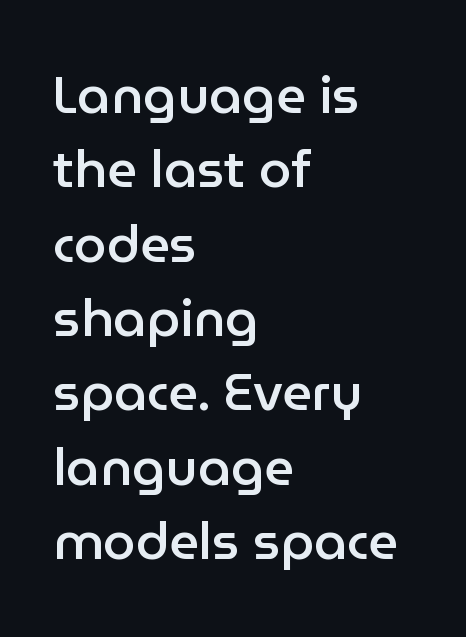
{"serif": "no", "italic": "no", "bold": "semi", "weight": "semibold", "width": "normal", "stroke_contrast": "low", "x_height": "medium", "monospaced": "no", "underline": "no", "align": "left", "line_spacing": "normal", "line_spacing_ratio": 1.43, "letter_spacing": "normal", "letter_spacing_em": 0.0, "glyph_px": 52}
